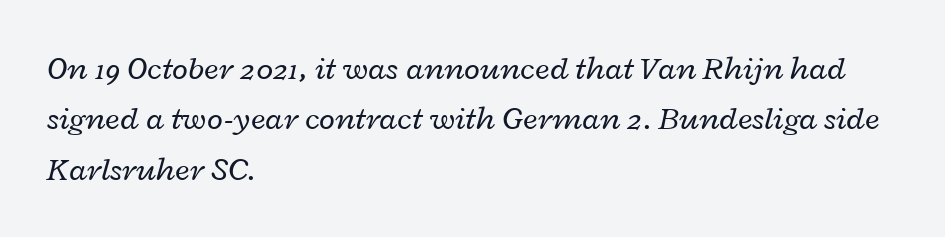
Is the type slanted? Yes — the strokes lean at a clear angle. These lines stack with their left ends in a neat column. Successive baselines arrive at the customary interval. Rule under the text: the space is simply empty.
